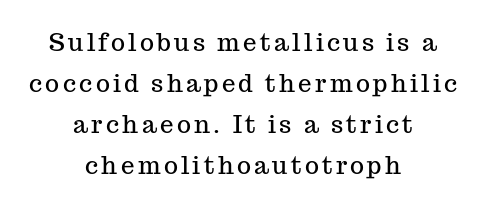
{"italic": "no", "underline": "no", "align": "center", "line_spacing_ratio": 1.71, "glyph_px": 24}
